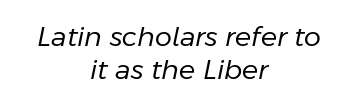
Q: Is the text bold? A: No.
Q: Is the text italic (slanted)? A: Yes, it leans right by about 11 degrees.
Q: Is the text underlined? A: No.
Q: How is the paragraph aligned? A: Centered.
Q: Is the spacing between letters normal or unusually wide? A: Normal.
